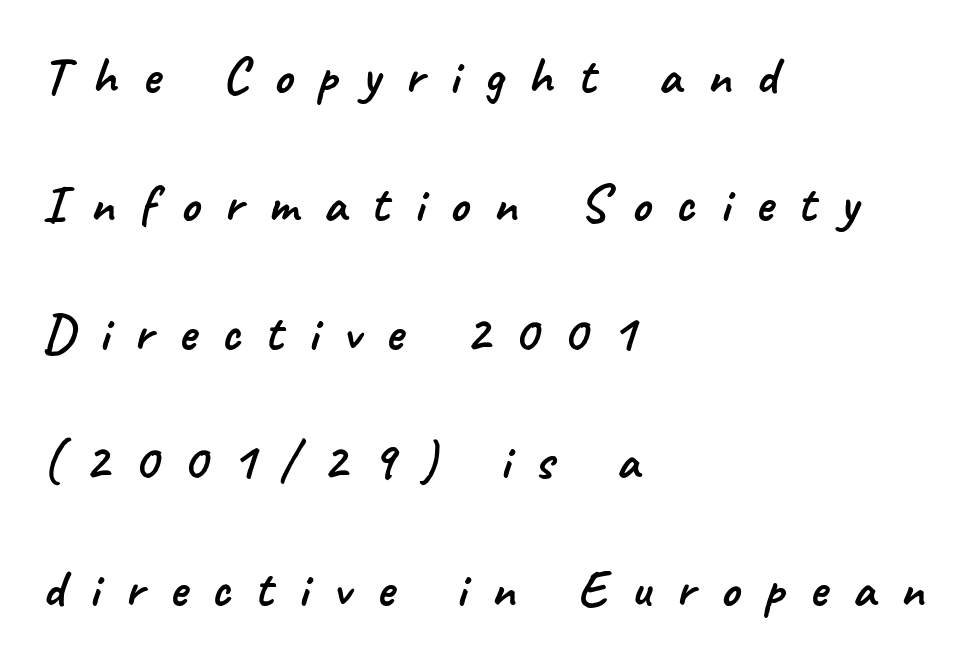
Q: Is the typeface a serif or a sans-serif typeface? A: Sans-serif.
Q: Is the text underlined? A: No.
Q: How is the paragraph aligned? A: Left-aligned.
Q: Is the spacing between letters normal or unusually wide? A: Unusually wide.
Q: Is the spacing between lines tight, normal or loose? A: Loose.
Q: Width (condensed, normal, or wide)? A: Normal.
Q: Stroke contrast? A: Low.
Q: x-height? A: Small.
Q: Monospaced? A: No.
